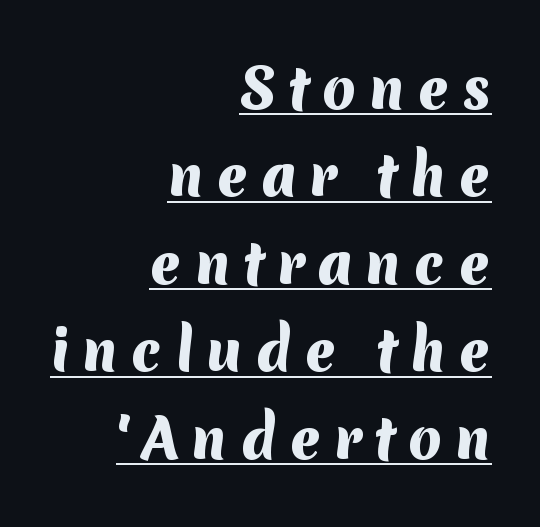
The image shows 54 px heavy sans-serif type; set right-aligned, normal line spacing (1.62x), unusually wide letter spacing (+0.23 em), underlined; medium stroke contrast and a medium x-height.
